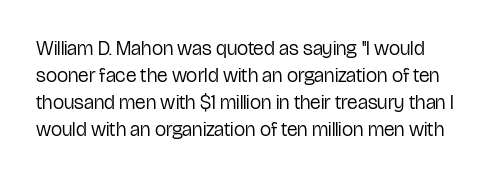
Q: Is the text bold? A: No.
Q: Is the text italic (slanted)? A: No, it is upright.
Q: Is the text underlined? A: No.
Q: Is the spacing between letters normal or unusually wide? A: Normal.
Q: Is the spacing between lines tight, normal or loose? A: Normal.
